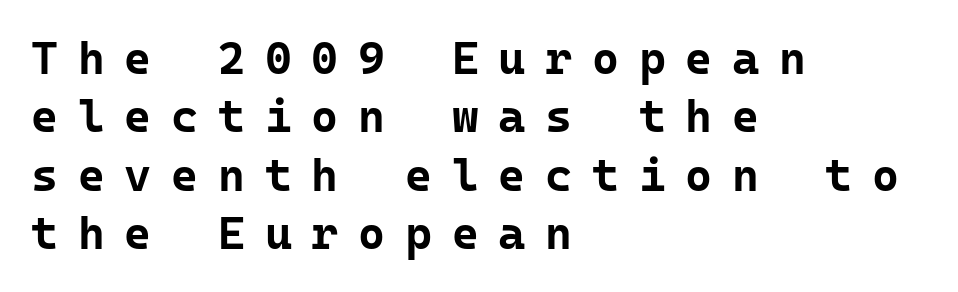
A full-strength bold gives these letters their thick strokes. The passage is arranged the way most books set body copy — flush left. Honestly, there is no underline to notice here at all. The passage shown has open, widely tracked lettering throughout. Each new line begins a customary step beneath the previous one. Regarding serifs, this sample does without them.
